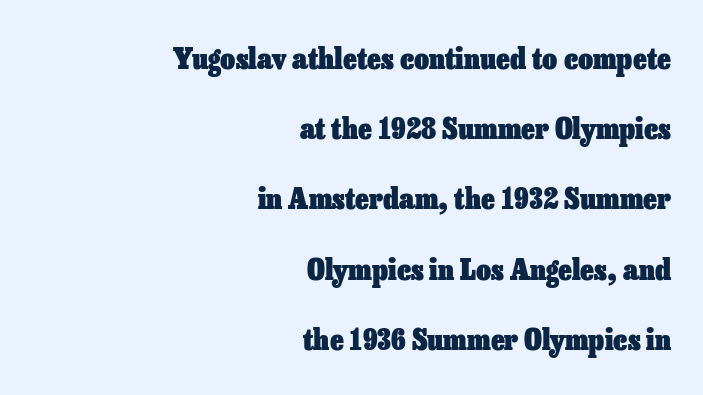
The image shows 29 px heavy type, upright; set right-aligned, loose line spacing (2.42x), normal letter spacing, not underlined; low stroke contrast and a medium x-height.
